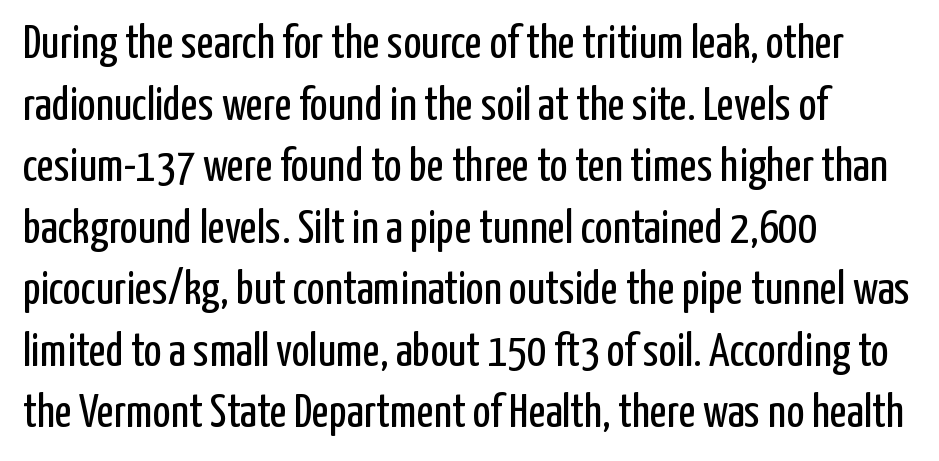
Weight: not bold — regular or lighter. Check where the strokes stop: nothing finishes them off — pure sans. Unlike italic type, these characters show no tilt at all. This rendering leaves character spacing at its baseline value. Letters rest on an invisible, unmarked baseline. The rendering anchors every line to the left-hand side.
